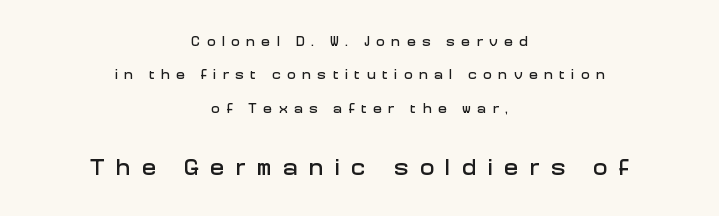
Casual observation: everything's sitting right in the middle. Of the two passages, the one underneath uses the larger point size. These lines stand farther apart than default settings would place them. Ascenders rise straight up at ninety degrees. These lines have a slow, spaced-out rhythm from letter to letter. Descender tails drop into unmarked territory.
